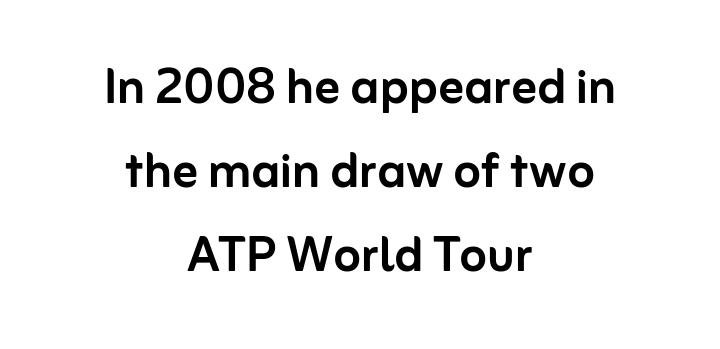
Just letters on the line, the space beneath them empty. Observe the ordinary spacing: letters are neighbours, not strangers. Examine the stroke ends and you'll find no serifs. Visually the block forms a symmetrical silhouette, jagged on both flanks. Every stem runs plumb, perpendicular to the baseline.
